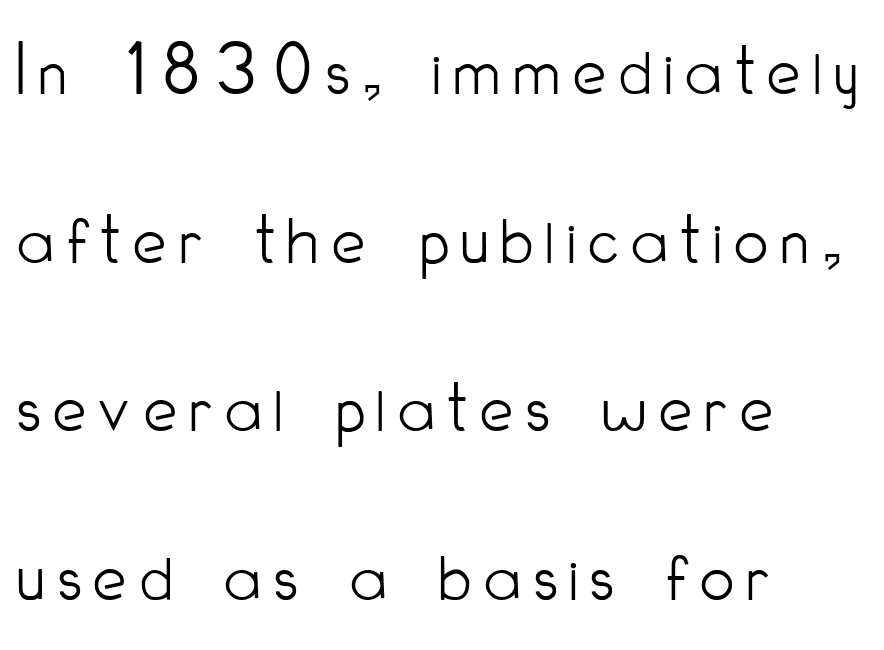
Characters remain perfectly vertical along every line. The designer dialed line spacing up above the default. The face used here is a sans, in the tradition of grotesques and geometrics. This sample is left-justified, so line endings fall wherever the words run out. Anything drawn beneath the words? Only blank space. A typesetter would call this proportional, since set widths differ per character.
